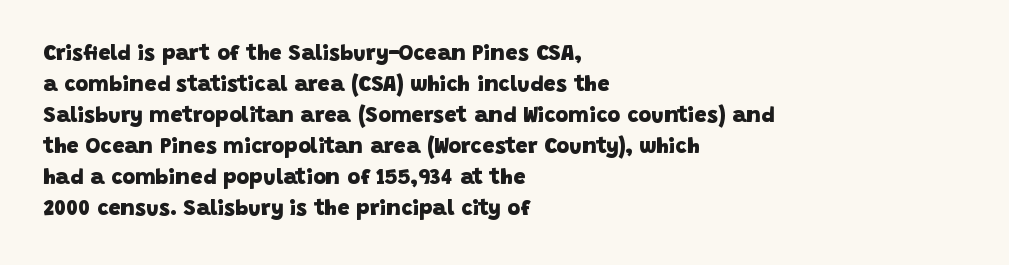
Is there much room between lines? A standard amount, neither cramped nor airy. You could call the tracking neutral — neither tight nor loose. Typesetter's note: full bold, strokes at maximum text heaviness. Glance below the letters and you will spot only blank space.
